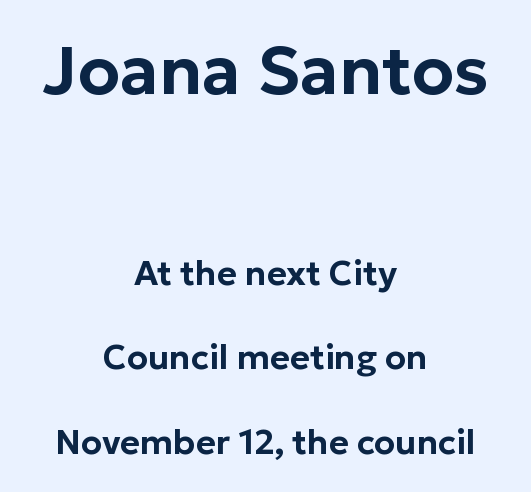
{"serif": "no", "italic": "no", "width": "normal", "stroke_contrast": "low", "x_height": "medium", "monospaced": "no", "underline": "no", "align": "center", "line_spacing": "loose", "line_spacing_ratio": 2.49, "letter_spacing": "normal", "letter_spacing_em": 0.0, "larger_block": "first", "size_ratio": 2.0, "glyph_px": 68}
